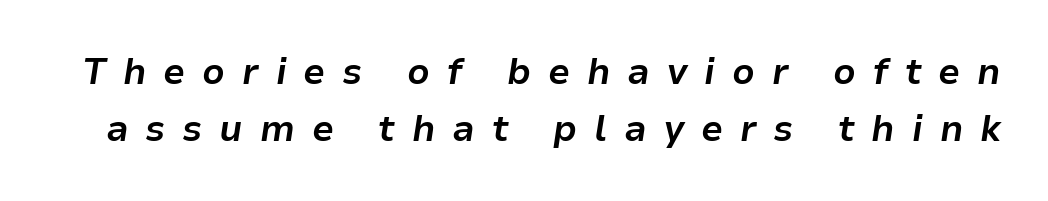
The image shows 36 px bold type, italic (leaning right); set normal line spacing (1.58x), unusually wide letter spacing (+0.47 em), not underlined; low stroke contrast and a medium x-height.
